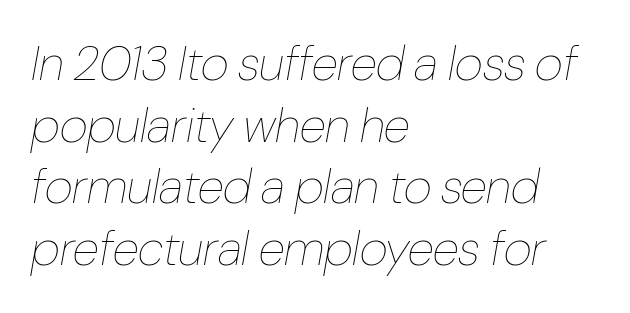
Q: Is the text bold? A: No.
Q: Is the text italic (slanted)? A: Yes, it leans right by about 10 degrees.
Q: Is the text underlined? A: No.
Q: How is the paragraph aligned? A: Left-aligned.
Q: Is the spacing between letters normal or unusually wide? A: Normal.
Q: Is the spacing between lines tight, normal or loose? A: Normal.
Q: Width (condensed, normal, or wide)? A: Condensed.
Q: Stroke contrast? A: Low.
Q: x-height? A: Medium.
Q: Monospaced? A: No.
